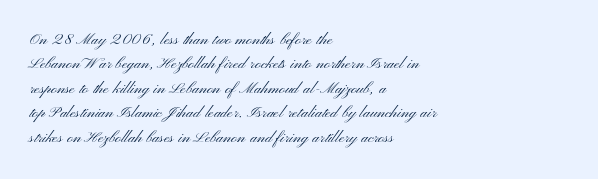
Q: Is the text bold? A: No.
Q: Is the text italic (slanted)? A: Yes.
Q: Is the text underlined? A: No.
Q: How is the paragraph aligned? A: Left-aligned.
Q: Is the spacing between letters normal or unusually wide? A: Normal.
